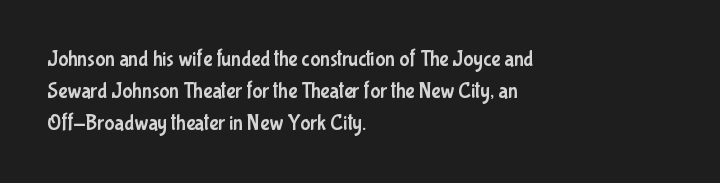
{"italic": "no", "underline": "no", "align": "left", "line_spacing": "normal", "line_spacing_ratio": 1.52, "letter_spacing": "normal", "letter_spacing_em": 0.0, "glyph_px": 21}
